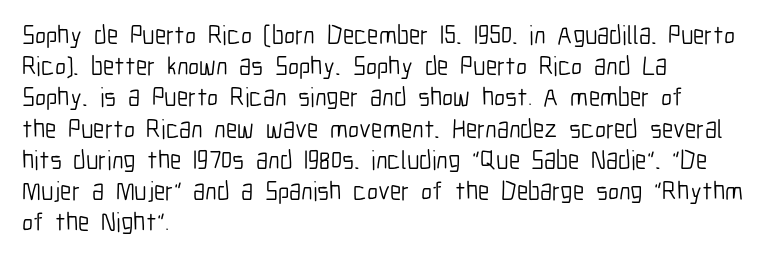
The image shows 26 px text type, upright; set left-aligned, line spacing 1.2x, normal letter spacing, not underlined.
